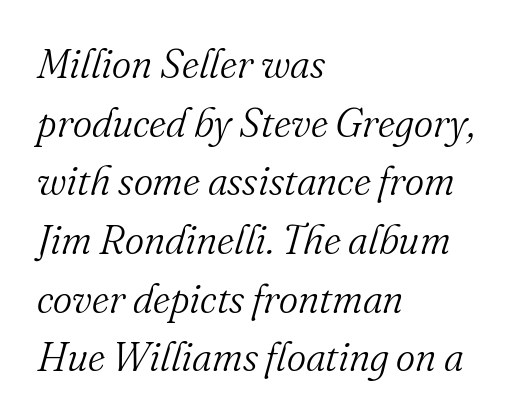
The image shows 41 px light serif type, italic (leaning right); set left-aligned, normal line spacing (1.43x), normal letter spacing, not underlined; medium stroke contrast and a small x-height.
